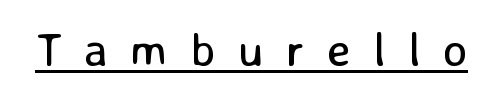
The horizontal fit of the characters is loose and conspicuously gappy. Each line of the rendering has a horizontal stroke beneath the glyphs. This rendering employs a face without finishing strokes, i.e., a sans-serif. Each letter keeps its own natural width here, so spacing adapts to shape.
